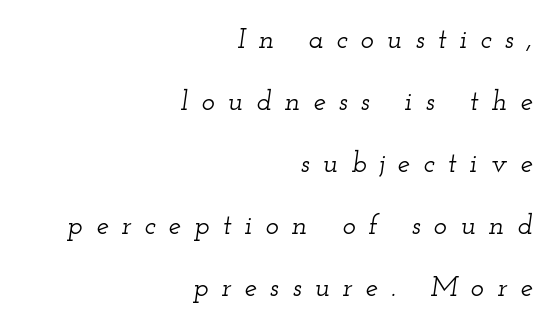
{"serif": "yes", "italic": "yes", "lean": "right", "slant_degrees": 12, "width": "wide", "stroke_contrast": "low", "x_height": "small", "monospaced": "no", "underline": "no", "align": "right", "line_spacing": "loose", "line_spacing_ratio": 2.21, "letter_spacing": "wide", "letter_spacing_em": 0.47, "glyph_px": 28}
